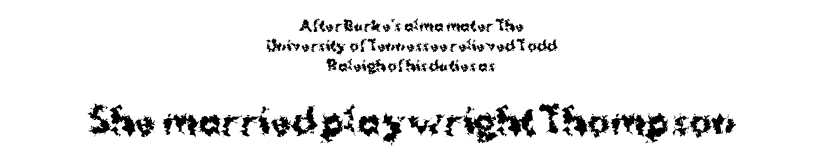
Both edges are ragged and mirror each other, which tells us the setting is centered. A typesetter would call this proportional, since set widths differ per character. The rendering enlarges the type as you move from the upper chunk to the lower. Nobody drew a line under any word here. Weight: bold.
